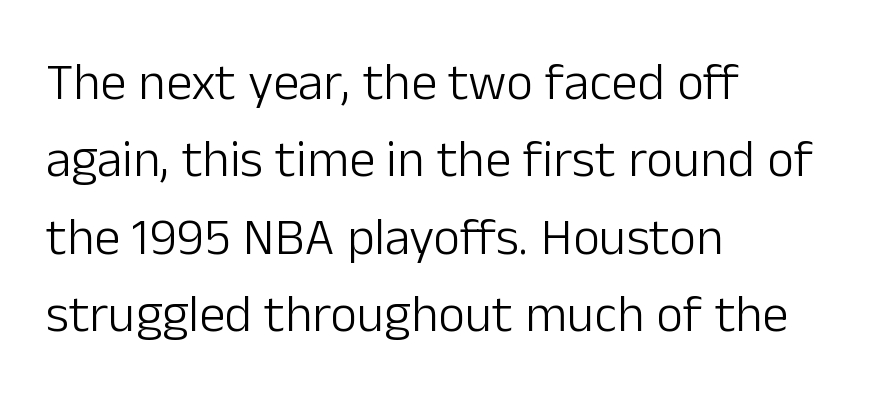
The image shows 52 px light sans-serif type, upright; set left-aligned, normal line spacing (1.49x), normal letter spacing, not underlined; low stroke contrast and a medium x-height.
